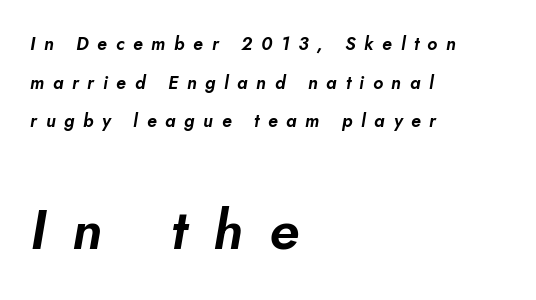
Q: Is the text italic (slanted)? A: Yes, it leans right by about 5 degrees.
Q: Is the text underlined? A: No.
Q: How is the paragraph aligned? A: Left-aligned.
Q: Is the spacing between letters normal or unusually wide? A: Unusually wide.
Q: Is the spacing between lines tight, normal or loose? A: Loose.
Q: Which block of text is set in a larger size, the first (top) or the second (bottom)? A: The second (bottom) one.
Q: Width (condensed, normal, or wide)? A: Normal.
Q: Stroke contrast? A: Low.
Q: x-height? A: Small.
Q: Monospaced? A: No.
